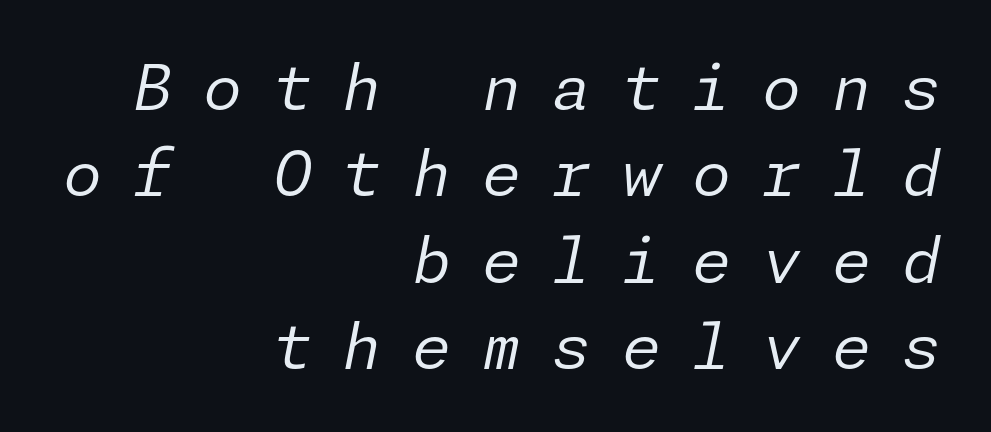
{"italic": "yes", "lean": "right", "slant_degrees": 11, "bold": "no", "weight": "regular", "width": "normal", "stroke_contrast": "low", "x_height": "medium", "underline": "no", "align": "right", "line_spacing": "normal", "line_spacing_ratio": 1.37, "letter_spacing": "wide", "letter_spacing_em": 0.49, "glyph_px": 63}
